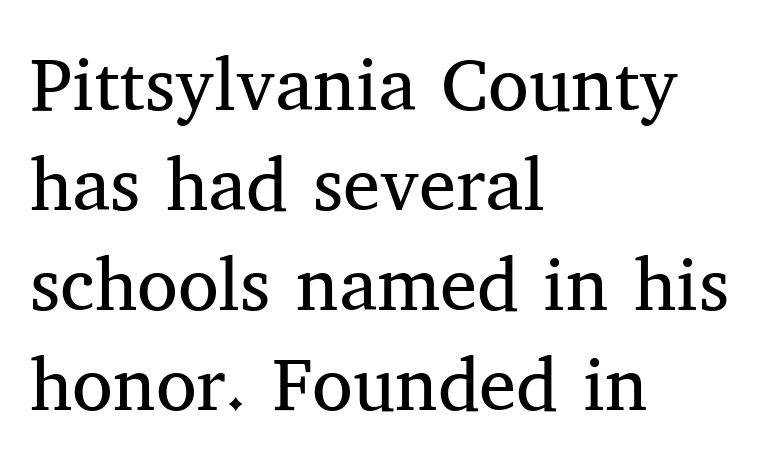
The image shows 74 px regular-weight serif type, upright; set left-aligned, normal line spacing (1.35x), normal letter spacing, not underlined; medium stroke contrast and a medium x-height.
